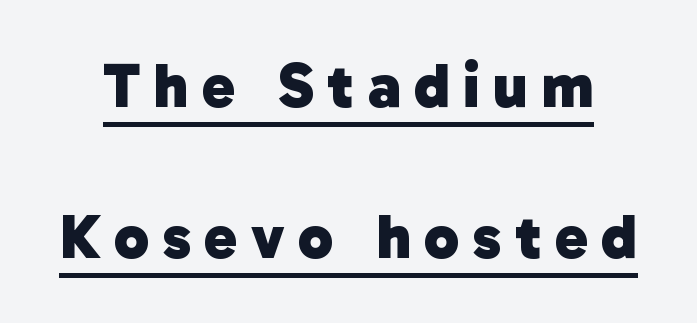
Q: Is the text bold? A: Yes.
Q: Is the typeface a serif or a sans-serif typeface? A: Sans-serif.
Q: Is the text underlined? A: Yes.
Q: Is the spacing between letters normal or unusually wide? A: Unusually wide.
Q: Is the spacing between lines tight, normal or loose? A: Loose.
Q: Width (condensed, normal, or wide)? A: Normal.
Q: Stroke contrast? A: Low.
Q: x-height? A: Medium.
Q: Monospaced? A: No.
